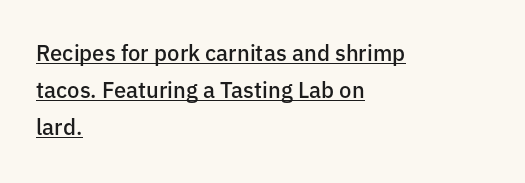
{"italic": "no", "bold": "semi", "underline": "yes", "align": "left", "line_spacing": "normal", "line_spacing_ratio": 1.68, "letter_spacing": "normal", "letter_spacing_em": 0.0, "glyph_px": 22}
